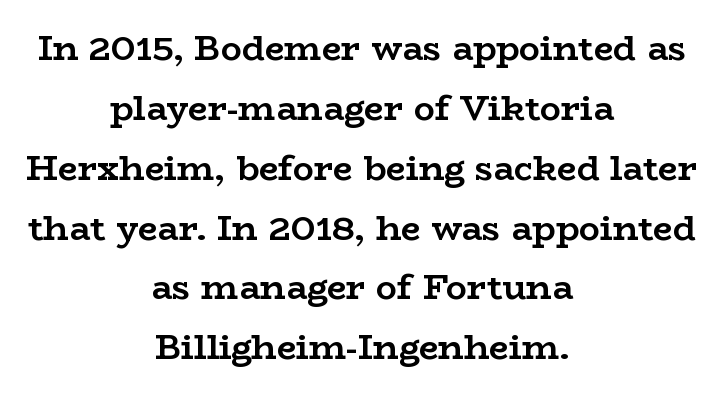
{"serif": "yes", "italic": "no", "bold": "yes", "weight": "semibold", "width": "wide", "stroke_contrast": "low", "x_height": "medium", "monospaced": "no", "underline": "no", "align": "center", "line_spacing_ratio": 1.71, "letter_spacing": "normal", "letter_spacing_em": 0.0, "glyph_px": 35}
